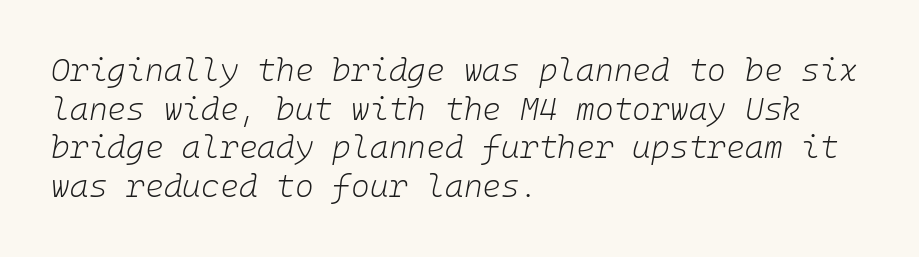
Unmarked baselines from the first word to the last. Slant detected: the letters are inclined. Glyph-to-glyph distance matches everyday printed text. Reading down the block, your eye returns to a fixed left position each line. Weight class: somewhere from thin through regular.
